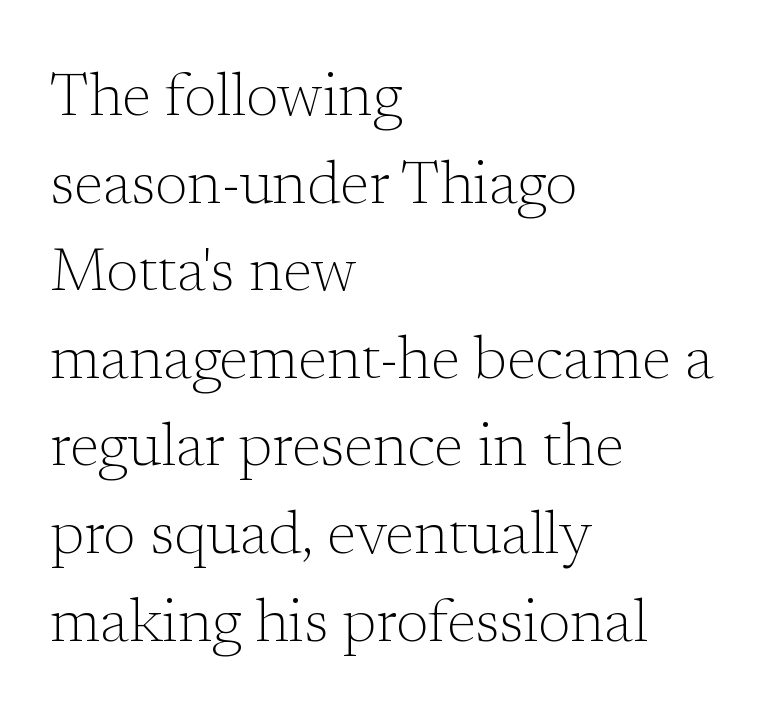
{"serif": "yes", "italic": "no", "bold": "no", "weight": "light", "width": "normal", "stroke_contrast": "low", "x_height": "medium", "monospaced": "no", "underline": "no", "align": "left", "line_spacing": "normal", "line_spacing_ratio": 1.46, "letter_spacing": "normal", "letter_spacing_em": 0.0, "glyph_px": 60}
